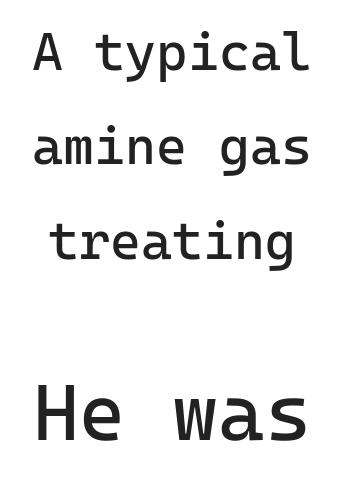
Any mark beneath the type? The region is blank. The passage shown begins with its smaller block and ends with its larger one. No extra tracking has been applied to these lines. Do the characters align in a grid? Yes, the font is monospaced.
